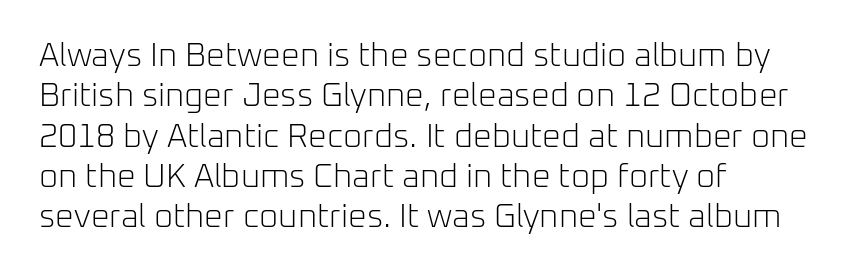
{"serif": "no", "italic": "no", "bold": "no", "weight": "light", "width": "normal", "stroke_contrast": "low", "x_height": "medium", "monospaced": "no", "underline": "no", "align": "left", "line_spacing_ratio": 1.22, "letter_spacing": "normal", "letter_spacing_em": 0.0, "glyph_px": 33}
